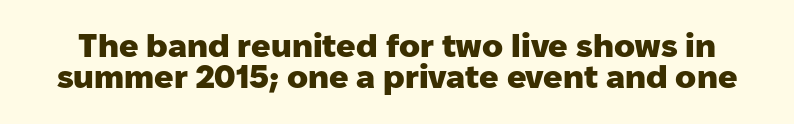
{"serif": "no", "italic": "no", "bold": "yes", "weight": "heavy", "width": "normal", "stroke_contrast": "low", "x_height": "medium", "monospaced": "no", "underline": "no", "line_spacing": "tight", "line_spacing_ratio": 0.97, "letter_spacing": "normal", "letter_spacing_em": 0.0, "glyph_px": 32}
